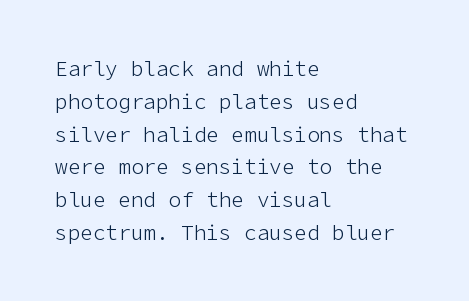
Q: Is the text bold? A: No.
Q: Is the text italic (slanted)? A: No, it is upright.
Q: Is the text underlined? A: No.
Q: How is the paragraph aligned? A: Left-aligned.
Q: Is the spacing between letters normal or unusually wide? A: Normal.
Q: Is the spacing between lines tight, normal or loose? A: Normal.
